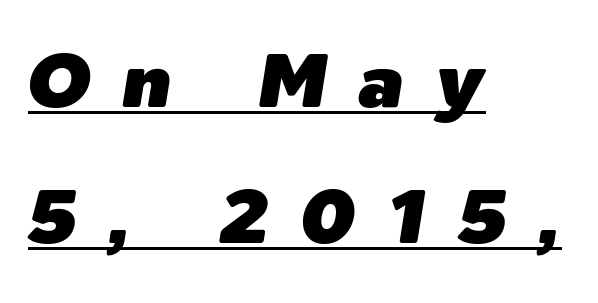
Q: Is the text italic (slanted)? A: Yes, it leans right by about 9 degrees.
Q: Is the text underlined? A: Yes.
Q: How is the paragraph aligned? A: Left-aligned.
Q: Is the spacing between letters normal or unusually wide? A: Unusually wide.
Q: Width (condensed, normal, or wide)? A: Normal.
Q: Stroke contrast? A: Low.
Q: x-height? A: Medium.
Q: Monospaced? A: No.
